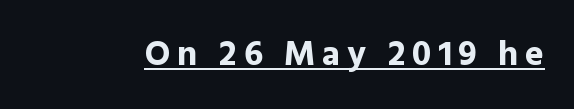
The image shows 35 px bold sans-serif type, upright; set underlined; a medium x-height.
